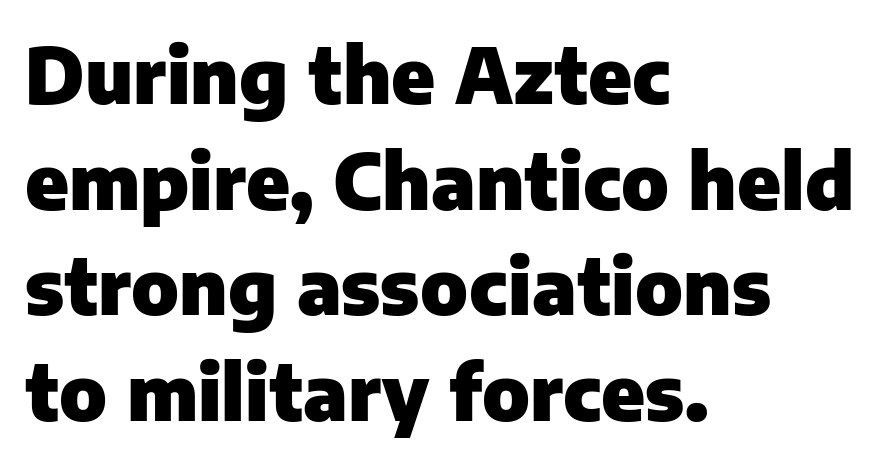
{"serif": "no", "italic": "no", "bold": "yes", "weight": "heavy", "width": "normal", "stroke_contrast": "low", "x_height": "medium", "monospaced": "no", "underline": "no", "align": "left", "line_spacing": "normal", "line_spacing_ratio": 1.39, "letter_spacing": "normal", "letter_spacing_em": 0.0, "glyph_px": 76}
